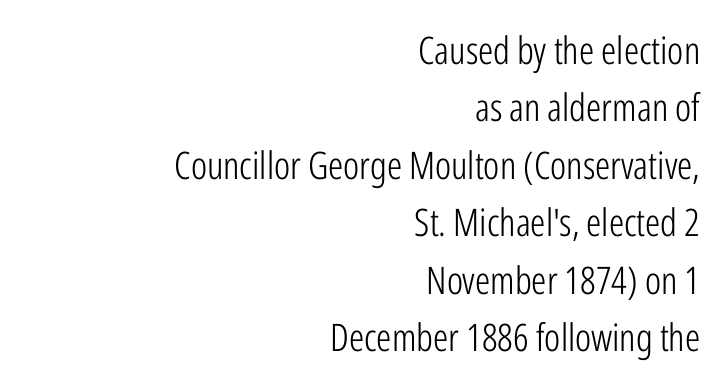
Q: Is the text bold? A: No.
Q: Is the text italic (slanted)? A: No, it is upright.
Q: Is the typeface a serif or a sans-serif typeface? A: Sans-serif.
Q: Is the text underlined? A: No.
Q: How is the paragraph aligned? A: Right-aligned.
Q: Is the spacing between letters normal or unusually wide? A: Normal.
Q: Is the spacing between lines tight, normal or loose? A: Normal.
Q: Width (condensed, normal, or wide)? A: Condensed.
Q: Stroke contrast? A: Low.
Q: x-height? A: Medium.
Q: Monospaced? A: No.
